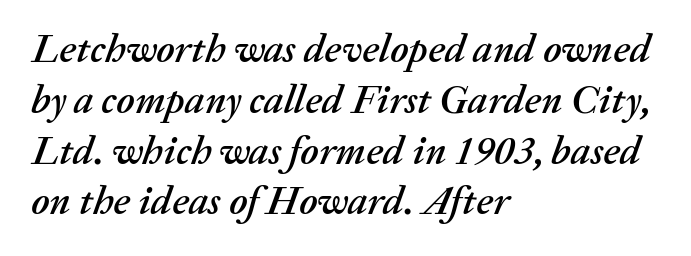
Q: Is the text italic (slanted)? A: Yes, it leans right by about 20 degrees.
Q: Is the text underlined? A: No.
Q: How is the paragraph aligned? A: Left-aligned.
Q: Is the spacing between letters normal or unusually wide? A: Normal.
Q: Is the spacing between lines tight, normal or loose? A: Normal.
Q: Width (condensed, normal, or wide)? A: Normal.
Q: Stroke contrast? A: Medium.
Q: x-height? A: Medium.
Q: Monospaced? A: No.
